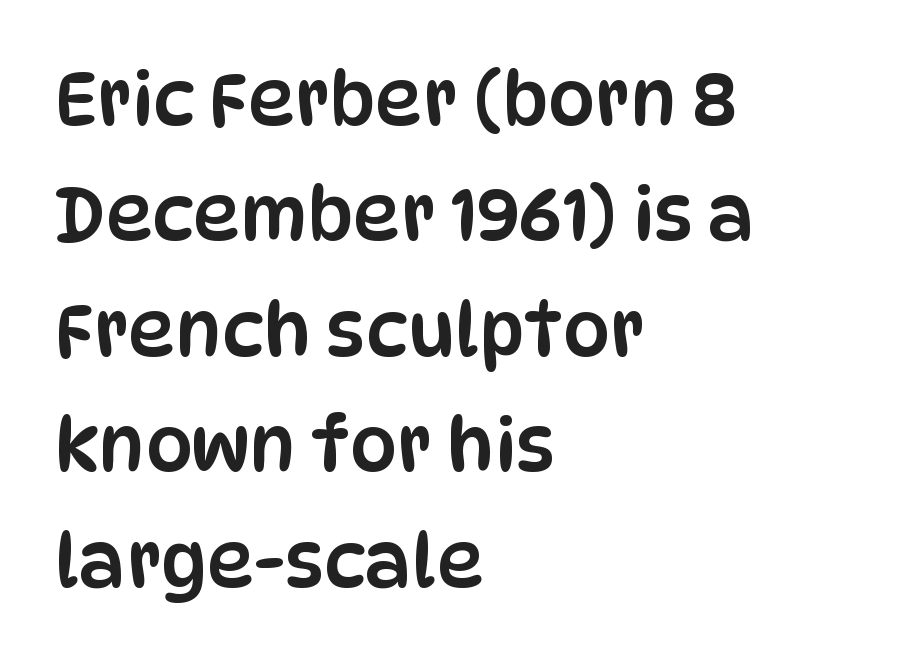
The letters stand upright; this is a roman face. A typesetter would call this proportional, since set widths differ per character. Reading down the block, your eye returns to a fixed left position each line. Regular leading. The text was rendered using a sans face with plain stroke endings.
